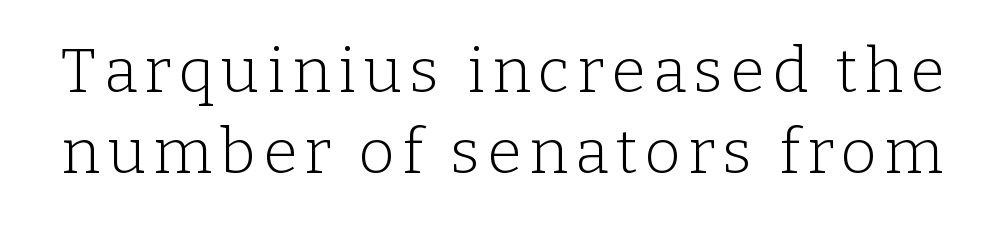
The passage shown is typed in a proportional face where columns would drift. The specimen reads as upright at a glance. This sample uses a serif face. Each row of text sits above clean, open space. Think standard paragraph weight, or any step lighter than that.
